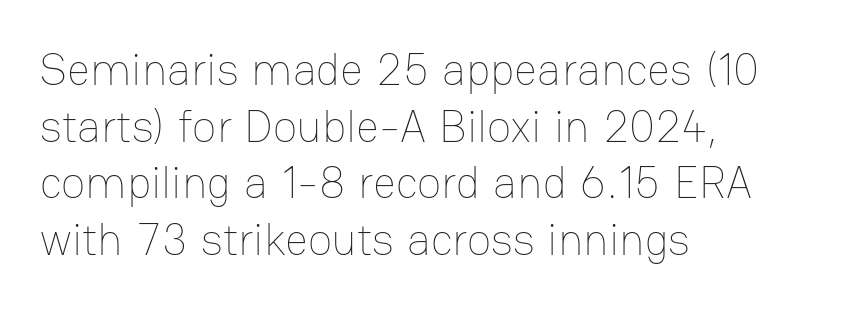
The image shows 45 px thin type, upright; set left-aligned, normal line spacing (1.26x), normal letter spacing, not underlined; low stroke contrast and a medium x-height.
